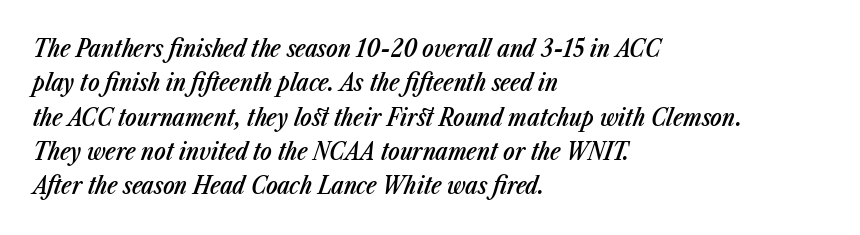
{"italic": "yes", "lean": "right", "slant_degrees": 23, "bold": "semi", "underline": "no", "align": "left", "line_spacing": "normal", "line_spacing_ratio": 1.43, "letter_spacing": "normal", "letter_spacing_em": 0.0, "glyph_px": 24}
